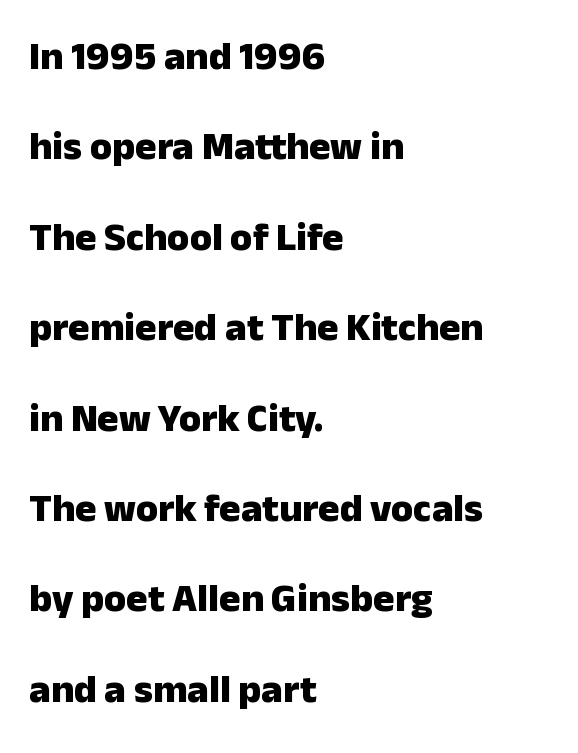
The image shows 40 px heavy sans-serif type, upright; set left-aligned, loose line spacing (2.26x), normal letter spacing, not underlined; low stroke contrast and a medium x-height.
